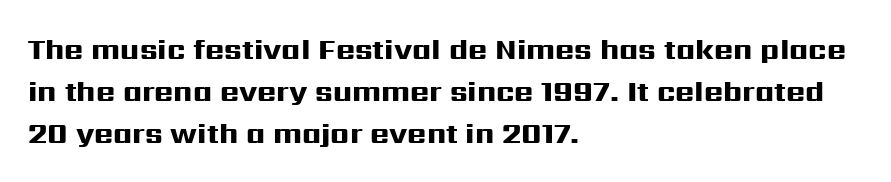
Q: Is the text bold? A: Yes.
Q: Is the text italic (slanted)? A: No, it is upright.
Q: Is the typeface a serif or a sans-serif typeface? A: Sans-serif.
Q: Is the text underlined? A: No.
Q: How is the paragraph aligned? A: Left-aligned.
Q: Is the spacing between letters normal or unusually wide? A: Normal.
Q: Is the spacing between lines tight, normal or loose? A: Normal.
Q: Width (condensed, normal, or wide)? A: Wide.
Q: Stroke contrast? A: High.
Q: x-height? A: Medium.
Q: Monospaced? A: No.
